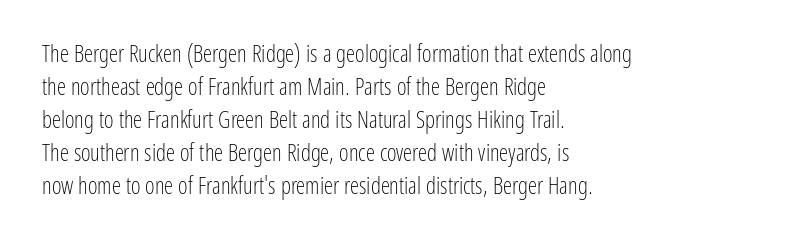
The image shows 23 px text type, upright; set left-aligned, normal line spacing (1.43x), normal letter spacing, not underlined.
